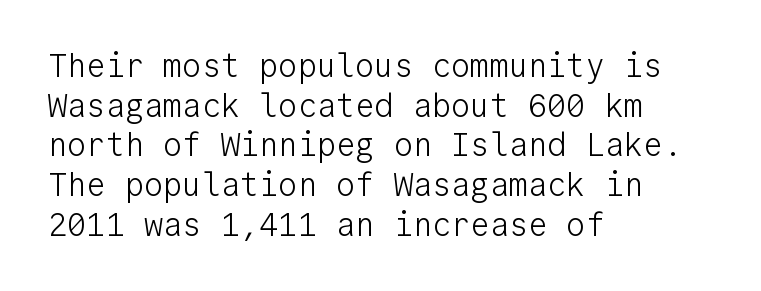
Q: Is the text bold? A: No.
Q: Is the text italic (slanted)? A: No, it is upright.
Q: Is the typeface a serif or a sans-serif typeface? A: Sans-serif.
Q: Is the text underlined? A: No.
Q: How is the paragraph aligned? A: Left-aligned.
Q: Is the spacing between letters normal or unusually wide? A: Normal.
Q: Width (condensed, normal, or wide)? A: Normal.
Q: Stroke contrast? A: Low.
Q: x-height? A: Medium.
Q: Monospaced? A: Yes.
